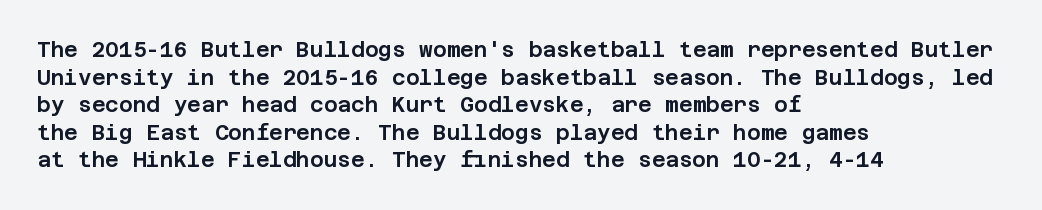
The image shows 21 px text type, upright; set left-aligned, normal line spacing (1.31x), normal letter spacing, not underlined.
